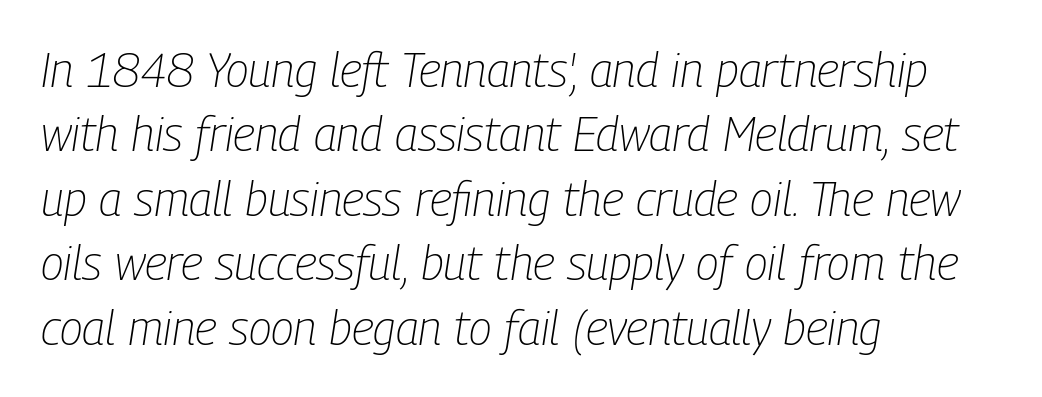
Q: Is the text bold? A: No.
Q: Is the text italic (slanted)? A: Yes, it leans right by about 9 degrees.
Q: Is the text underlined? A: No.
Q: How is the paragraph aligned? A: Left-aligned.
Q: Is the spacing between letters normal or unusually wide? A: Normal.
Q: Is the spacing between lines tight, normal or loose? A: Normal.
Q: Width (condensed, normal, or wide)? A: Condensed.
Q: Stroke contrast? A: Low.
Q: x-height? A: Medium.
Q: Monospaced? A: No.
